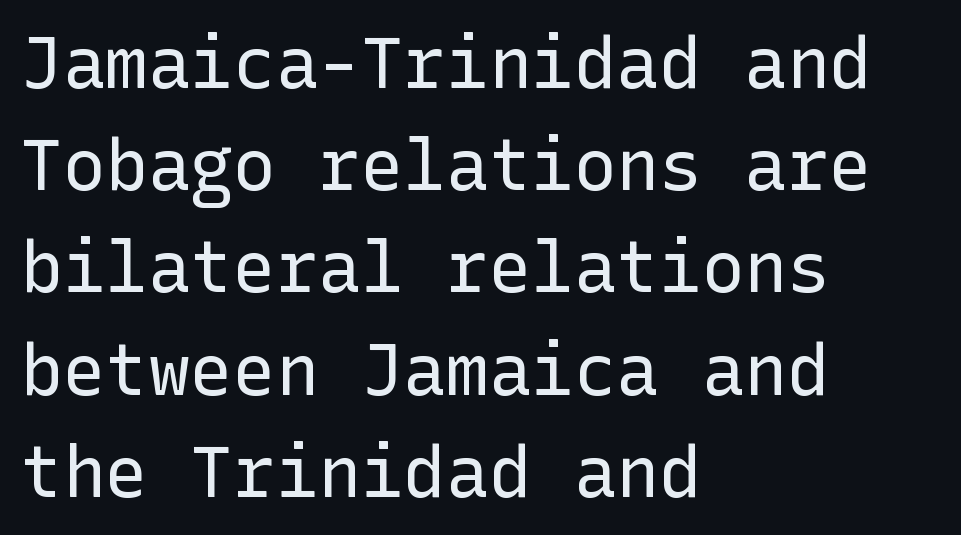
These lines stack with their left ends in a neat column. Beneath every word, the page is bare. Style check: upright. The line-height multiplier appears to be the usual default. Summary of weight: not heavy and not bold. Font category for this specimen: sans-serif.
